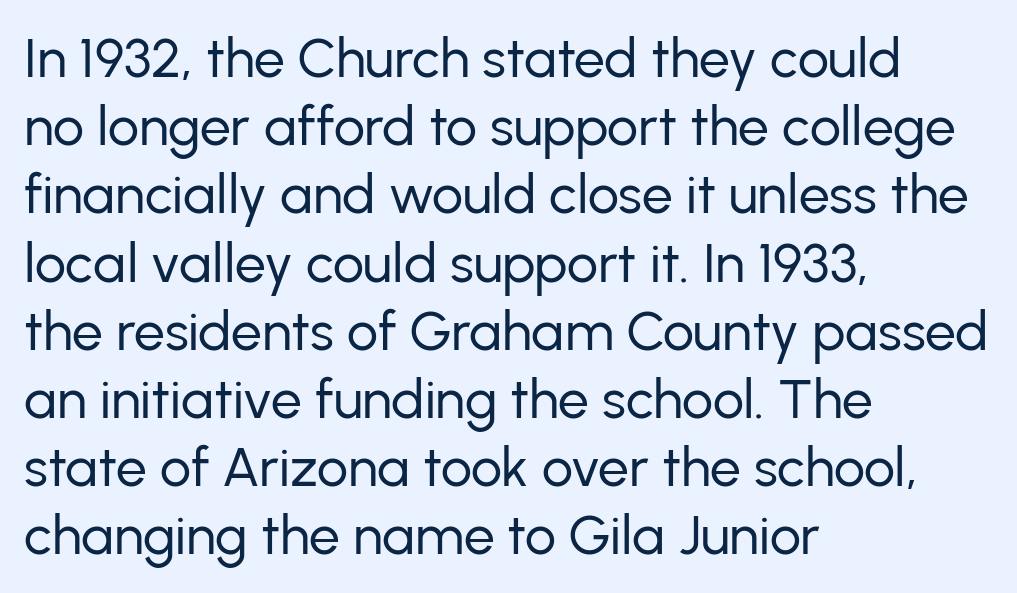
Character widths vary here, with narrow letters taking less room than wide ones. Stroke terminals: plain, sans-serif. Do the letters lean? They stand straight. Line starts are locked; line ends wander.
